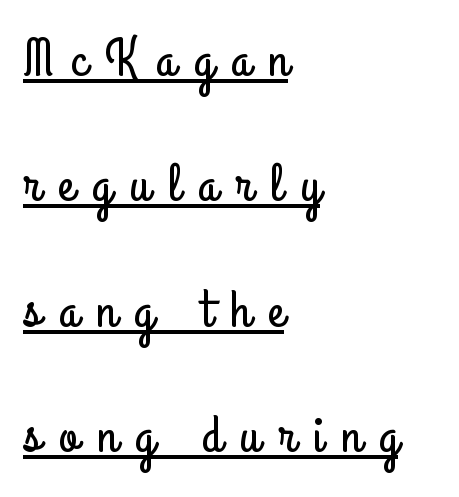
Glyph-to-glyph distance is far greater than everyday printed text. The face used here appears with an underline applied. Proportional: the letters do not fall into vertical columns. Are there feet on the stems? There aren't — it's a sans. Widely set lines give the paragraph a tall, airy silhouette.
